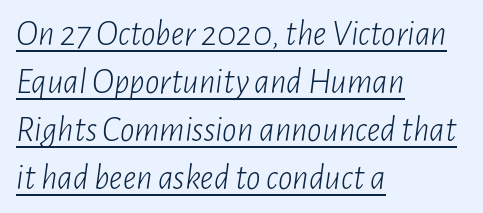
{"italic": "yes", "lean": "right", "slant_degrees": 7, "bold": "no", "weight": "light", "width": "condensed", "stroke_contrast": "low", "x_height": "medium", "monospaced": "no", "underline": "yes", "align": "left", "line_spacing": "normal", "line_spacing_ratio": 1.33, "letter_spacing": "normal", "letter_spacing_em": 0.0, "glyph_px": 36}
